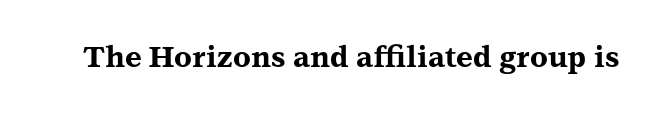
{"serif": "yes", "italic": "no", "bold": "yes", "weight": "bold", "width": "wide", "stroke_contrast": "medium", "x_height": "medium", "monospaced": "no", "underline": "no", "letter_spacing": "normal", "letter_spacing_em": 0.0, "glyph_px": 29}
